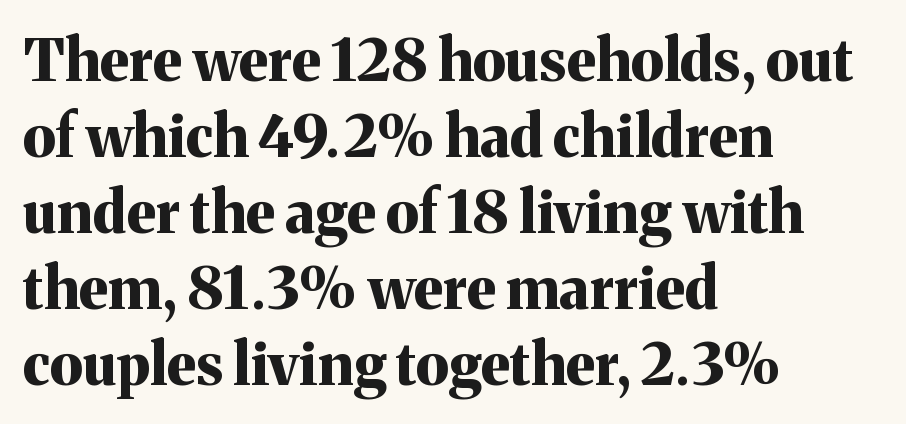
Q: Is the text bold? A: Yes.
Q: Is the text italic (slanted)? A: No, it is upright.
Q: Is the typeface a serif or a sans-serif typeface? A: Serif.
Q: Is the text underlined? A: No.
Q: How is the paragraph aligned? A: Left-aligned.
Q: Is the spacing between letters normal or unusually wide? A: Normal.
Q: Is the spacing between lines tight, normal or loose? A: Normal.
Q: Width (condensed, normal, or wide)? A: Normal.
Q: Stroke contrast? A: Medium.
Q: x-height? A: Medium.
Q: Monospaced? A: No.
